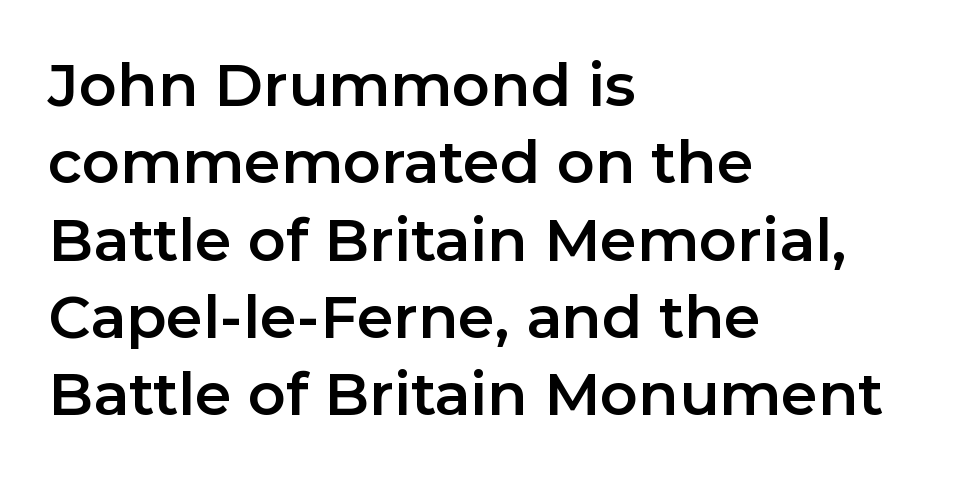
I'd call this a sans setting — the letters go barefoot. The rendering uses natural spacing where letterforms have individual widths. Posture: upright roman. Descender tails drop into unmarked territory. Baseline-to-baseline distance is the conventional proportion of letter height.
